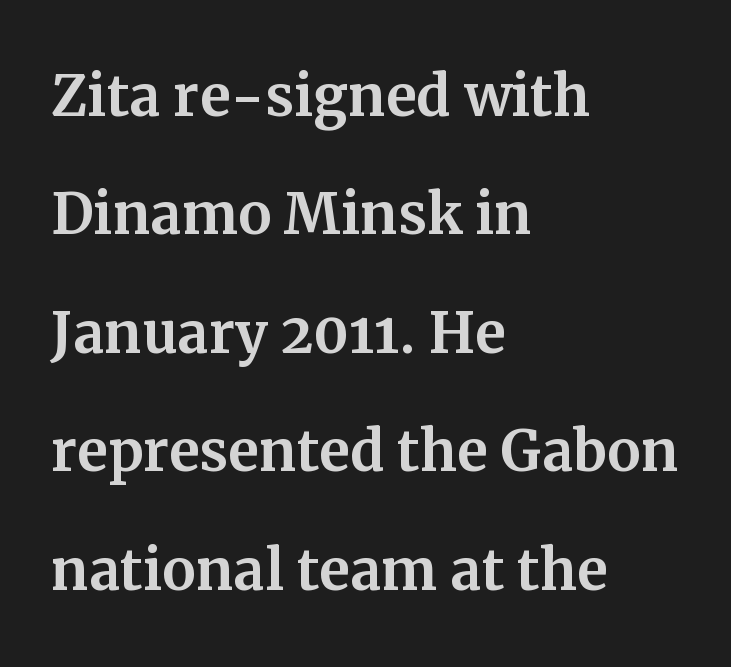
Q: Is the text italic (slanted)? A: No, it is upright.
Q: Is the typeface a serif or a sans-serif typeface? A: Serif.
Q: Is the text underlined? A: No.
Q: How is the paragraph aligned? A: Left-aligned.
Q: Is the spacing between letters normal or unusually wide? A: Normal.
Q: Is the spacing between lines tight, normal or loose? A: Normal.
Q: Width (condensed, normal, or wide)? A: Normal.
Q: Stroke contrast? A: Medium.
Q: x-height? A: Medium.
Q: Monospaced? A: No.
